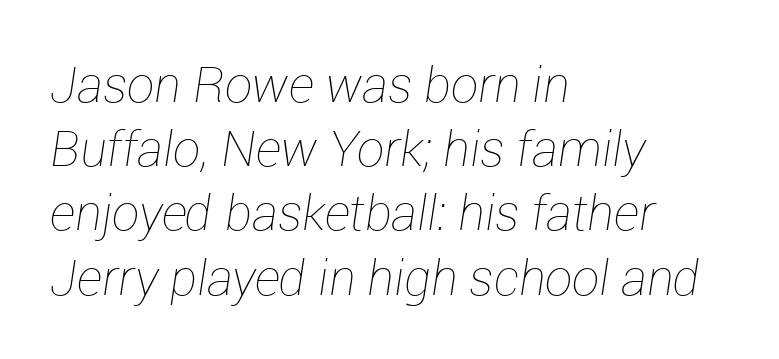
{"italic": "yes", "lean": "right", "slant_degrees": 12, "bold": "no", "weight": "thin", "width": "normal", "stroke_contrast": "low", "x_height": "medium", "monospaced": "no", "underline": "no", "align": "left", "line_spacing": "normal", "line_spacing_ratio": 1.31, "letter_spacing": "normal", "letter_spacing_em": 0.0, "glyph_px": 49}
